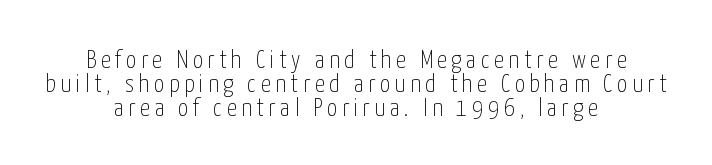
Q: Is the text bold? A: No.
Q: Is the text italic (slanted)? A: No, it is upright.
Q: Is the text underlined? A: No.
Q: How is the paragraph aligned? A: Centered.
Q: Is the spacing between lines tight, normal or loose? A: Tight.
